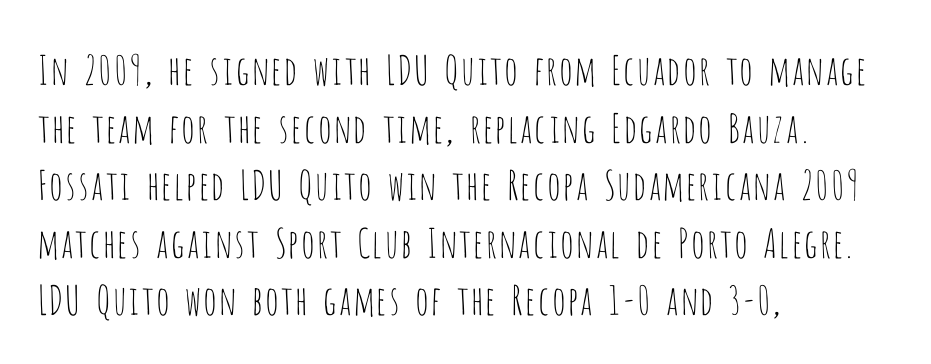
{"serif": "no", "italic": "no", "bold": "no", "weight": "thin", "width": "condensed", "stroke_contrast": "low", "x_height": "large", "monospaced": "no", "underline": "no", "align": "left", "line_spacing": "normal", "line_spacing_ratio": 1.44, "letter_spacing": "normal", "letter_spacing_em": 0.0, "glyph_px": 40}
